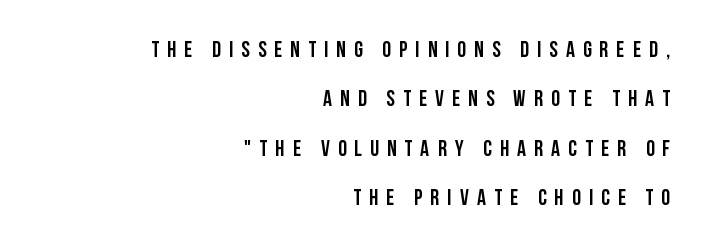
The image shows 22 px bold type, upright; set right-aligned, loose line spacing (2.24x), unusually wide letter spacing (+0.37 em), not underlined.
